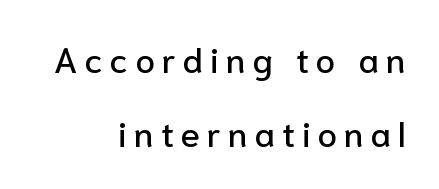
{"serif": "no", "italic": "no", "width": "normal", "stroke_contrast": "low", "x_height": "medium", "monospaced": "no", "underline": "no", "align": "right", "line_spacing": "loose", "line_spacing_ratio": 2.12, "letter_spacing": "wide", "letter_spacing_em": 0.2, "glyph_px": 35}
